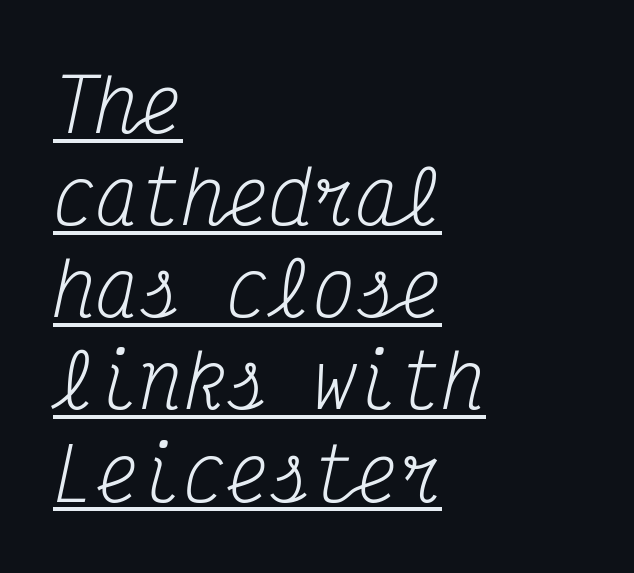
A typographer would call this underscored text. Each letter, wide or thin by design, is forced into the same width here. Each letter's strokes conclude with small projecting serifs. On a weight scale, this lands at 450 or below.
